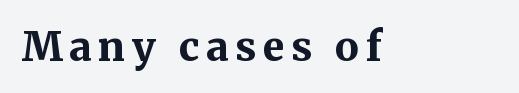
The typeface chosen for these lines features serifs. The gap between lines stays unmarked. Notice how the stems are strictly vertical — no italics here. Weight: bold.
